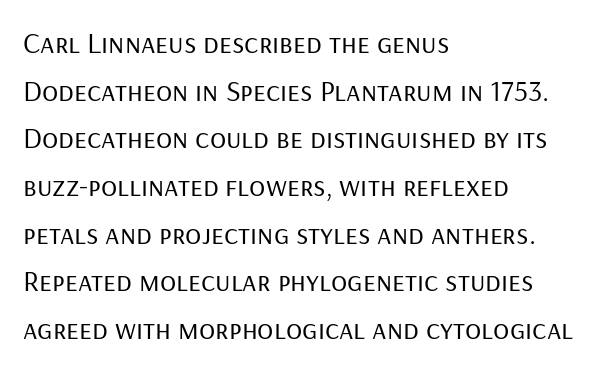
{"serif": "no", "italic": "no", "bold": "no", "weight": "regular", "width": "normal", "stroke_contrast": "low", "x_height": "medium", "monospaced": "no", "underline": "no", "align": "left", "line_spacing": "normal", "line_spacing_ratio": 1.59, "letter_spacing": "normal", "letter_spacing_em": 0.0, "glyph_px": 30}
